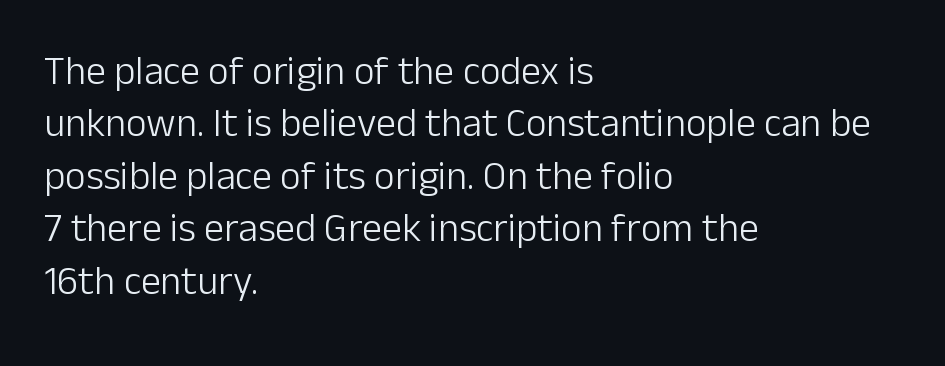
The image shows 40 px light sans-serif type, upright; set left-aligned, normal line spacing (1.31x), normal letter spacing, not underlined; low stroke contrast and a medium x-height.
